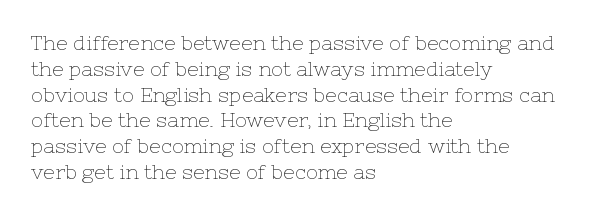
Q: Is the text bold? A: No.
Q: Is the text italic (slanted)? A: No, it is upright.
Q: Is the text underlined? A: No.
Q: How is the paragraph aligned? A: Left-aligned.
Q: Is the spacing between letters normal or unusually wide? A: Normal.
Q: Is the spacing between lines tight, normal or loose? A: Normal.
